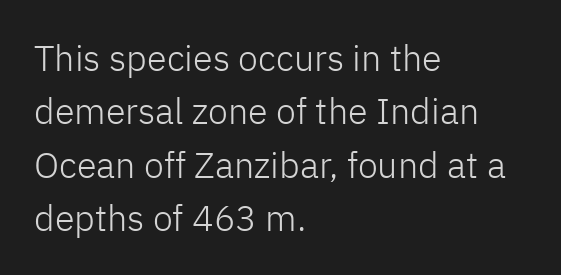
Observe the absence of serifs on each vertical stroke in this sample. Standard letterfit; no display-style spreading of the glyphs. The font's upright variant was chosen for this text. No word sits above an underline. The typesetting does not lean heavy: it is not bold. The passage shown stacks its lines at a standard gap.
